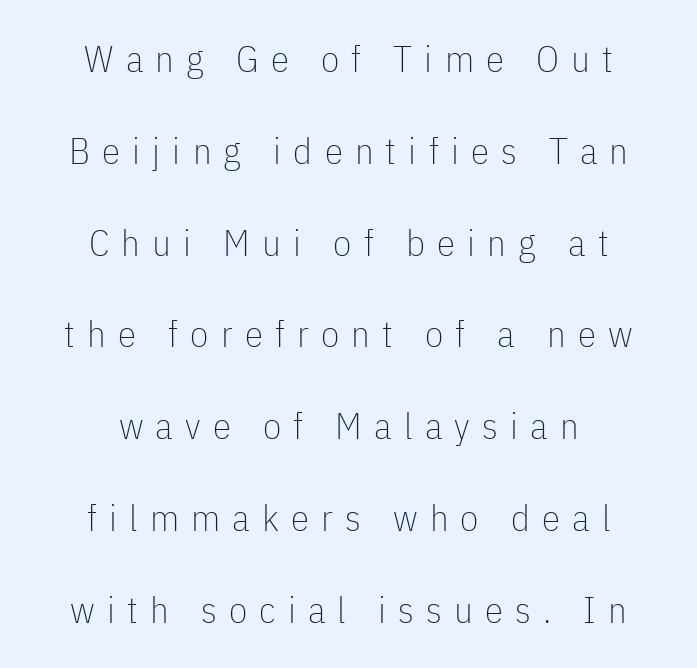
{"serif": "no", "italic": "no", "bold": "no", "weight": "thin", "width": "condensed", "stroke_contrast": "low", "x_height": "medium", "monospaced": "no", "underline": "no", "align": "center", "line_spacing": "loose", "line_spacing_ratio": 2.48, "letter_spacing": "wide", "letter_spacing_em": 0.33, "glyph_px": 37}
